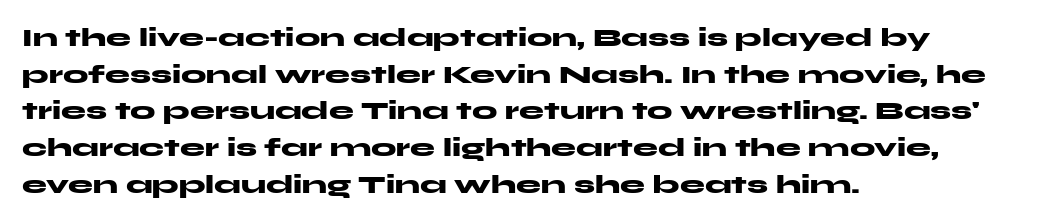
Compared with an ordinary text face, these strokes are far heavier — a full bold. Tall strokes in this sample are plumb rather than angled. Reading down the block, your eye returns to a fixed left position each line. The space directly below the letters is spotless. Leading matches the norm, producing a regular column. The type is set solid horizontally, with unmodified tracking.
